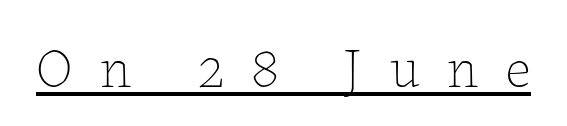
The image shows 56 px thin type, upright; set unusually wide letter spacing (+0.48 em), underlined; low stroke contrast and a medium x-height.
